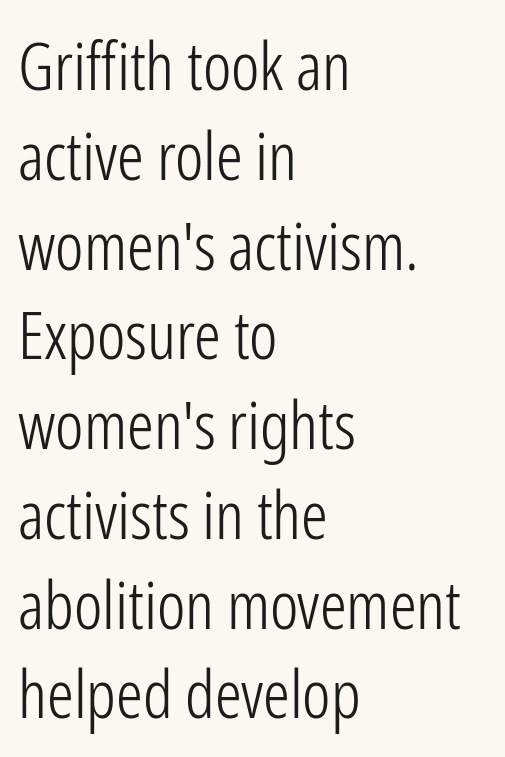
Q: Is the text bold? A: No.
Q: Is the text italic (slanted)? A: No, it is upright.
Q: Is the typeface a serif or a sans-serif typeface? A: Sans-serif.
Q: Is the text underlined? A: No.
Q: How is the paragraph aligned? A: Left-aligned.
Q: Is the spacing between letters normal or unusually wide? A: Normal.
Q: Is the spacing between lines tight, normal or loose? A: Normal.
Q: Width (condensed, normal, or wide)? A: Condensed.
Q: Stroke contrast? A: Low.
Q: x-height? A: Medium.
Q: Monospaced? A: No.
